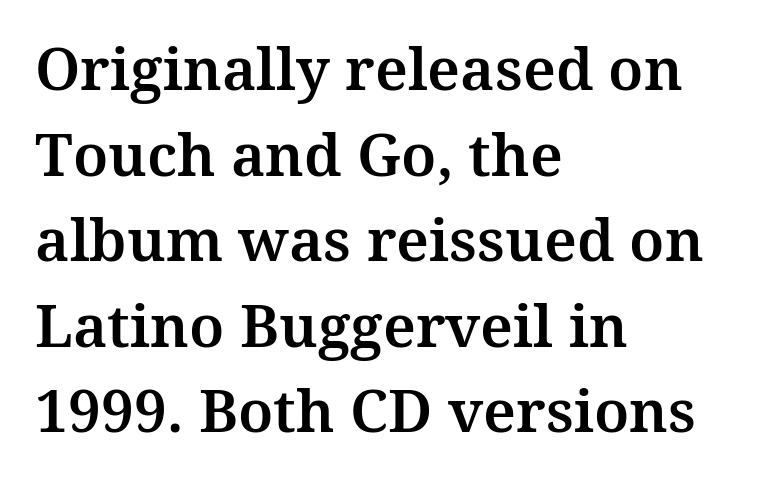
The image shows 59 px serif type, upright; set left-aligned, normal line spacing (1.45x), normal letter spacing, not underlined; medium stroke contrast and a medium x-height.
